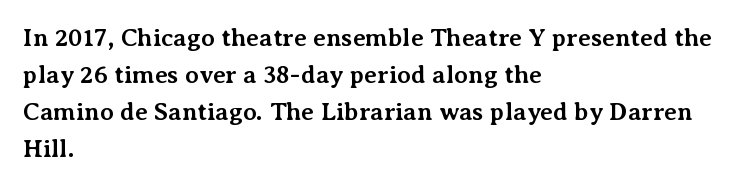
The image shows 25 px bold type, upright; set left-aligned, normal line spacing (1.48x), normal letter spacing, not underlined.
